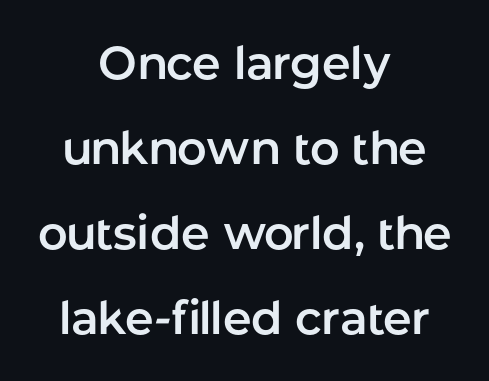
Q: Is the text italic (slanted)? A: No, it is upright.
Q: Is the typeface a serif or a sans-serif typeface? A: Sans-serif.
Q: Is the text underlined? A: No.
Q: How is the paragraph aligned? A: Centered.
Q: Is the spacing between letters normal or unusually wide? A: Normal.
Q: Width (condensed, normal, or wide)? A: Normal.
Q: Stroke contrast? A: Low.
Q: x-height? A: Medium.
Q: Monospaced? A: No.
